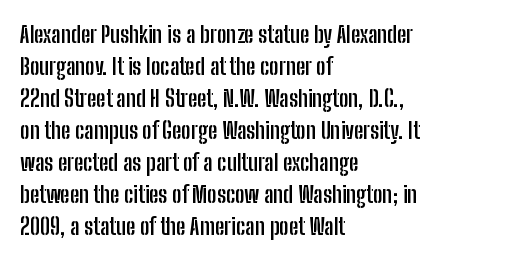
The image shows 23 px bold type, upright; set left-aligned, normal line spacing (1.39x), normal letter spacing, not underlined.
